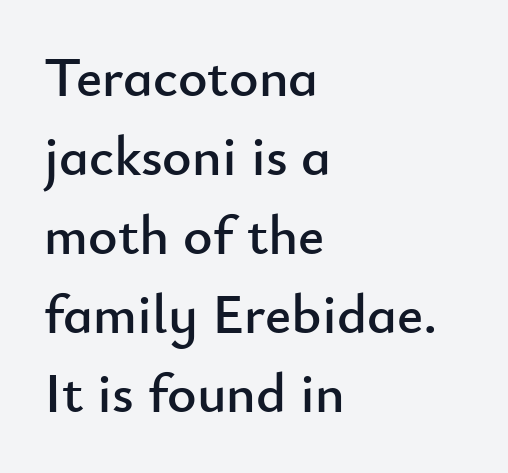
{"serif": "no", "italic": "no", "width": "normal", "stroke_contrast": "low", "x_height": "small", "monospaced": "no", "underline": "no", "align": "left", "line_spacing": "normal", "line_spacing_ratio": 1.41, "letter_spacing": "normal", "letter_spacing_em": 0.0, "glyph_px": 56}
